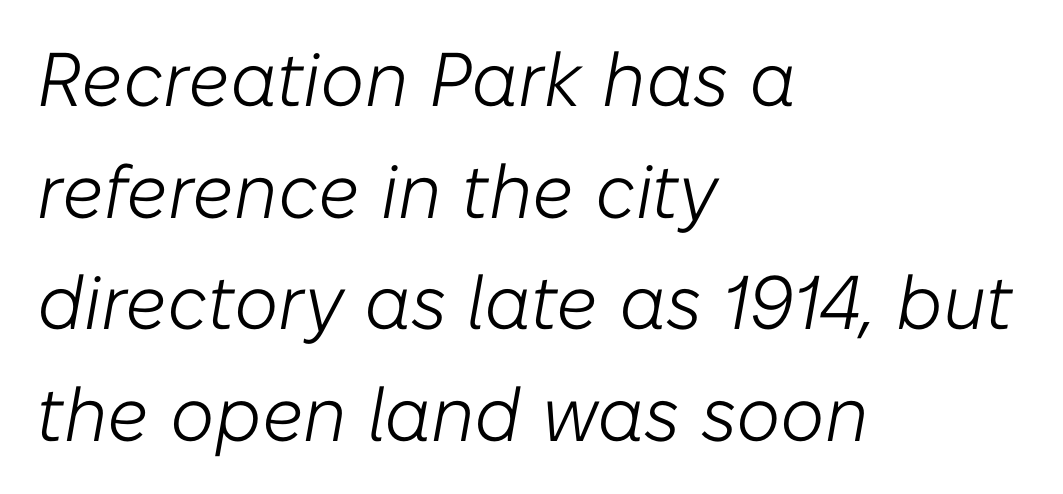
Q: Is the text bold? A: No.
Q: Is the text italic (slanted)? A: Yes, it leans right by about 10 degrees.
Q: Is the text underlined? A: No.
Q: How is the paragraph aligned? A: Left-aligned.
Q: Is the spacing between letters normal or unusually wide? A: Normal.
Q: Is the spacing between lines tight, normal or loose? A: Normal.
Q: Width (condensed, normal, or wide)? A: Normal.
Q: Stroke contrast? A: Low.
Q: x-height? A: Medium.
Q: Monospaced? A: No.
